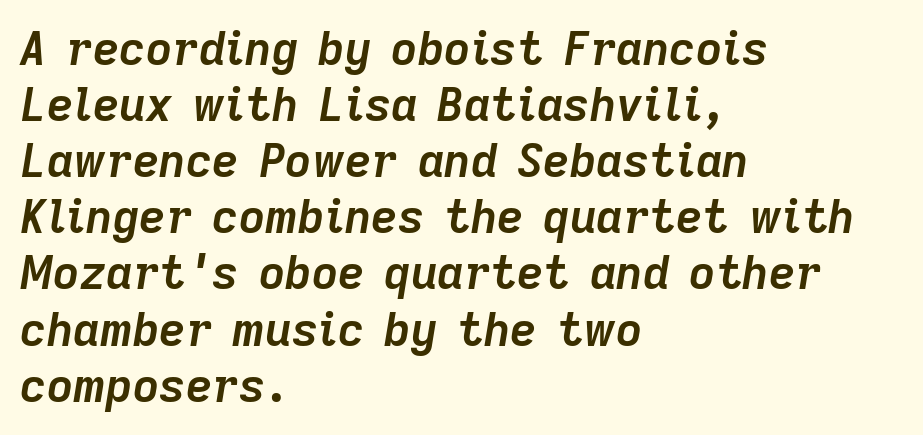
Q: Is the text bold? A: Yes.
Q: Is the text italic (slanted)? A: Yes, it leans right by about 9 degrees.
Q: Is the text underlined? A: No.
Q: How is the paragraph aligned? A: Left-aligned.
Q: Is the spacing between letters normal or unusually wide? A: Normal.
Q: Width (condensed, normal, or wide)? A: Normal.
Q: Stroke contrast? A: Low.
Q: x-height? A: Medium.
Q: Monospaced? A: No.
